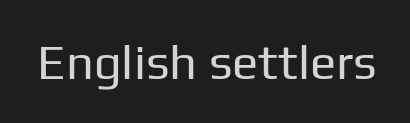
Each letter keeps its own natural width here, so spacing adapts to shape. The letters stand straight up with perfectly vertical stems. Heaviness? Minimal to ordinary, like unemphasized prose. The area under the type is left untouched. A typesetter would label this face a sans.
